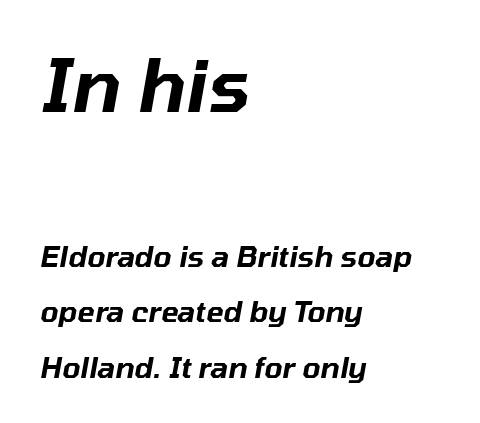
{"italic": "yes", "lean": "right", "slant_degrees": 10, "width": "normal", "stroke_contrast": "low", "x_height": "medium", "monospaced": "no", "underline": "no", "align": "left", "line_spacing": "loose", "line_spacing_ratio": 1.92, "letter_spacing": "normal", "letter_spacing_em": 0.0, "larger_block": "first", "size_ratio": 2.52, "glyph_px": 73}
